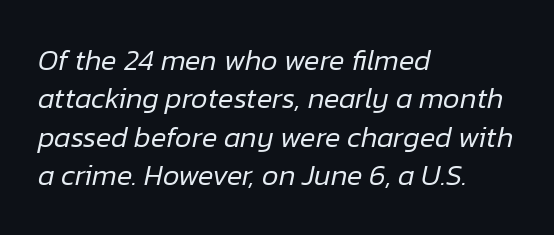
The image shows 29 px regular-weight type, italic (leaning right); set left-aligned, normal line spacing (1.32x), normal letter spacing, not underlined; low stroke contrast and a medium x-height.
